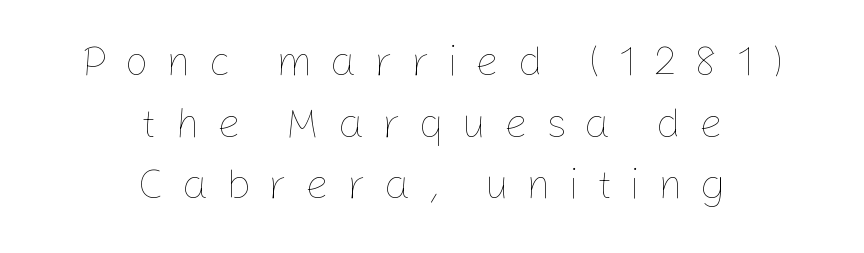
The image shows 42 px thin type, upright; set centered, normal line spacing (1.47x), unusually wide letter spacing (+0.42 em), not underlined; low stroke contrast and a medium x-height.
